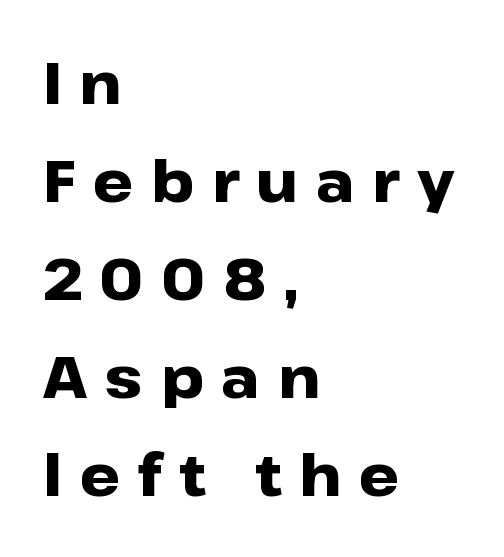
{"serif": "no", "italic": "no", "bold": "yes", "weight": "heavy", "width": "wide", "stroke_contrast": "low", "x_height": "medium", "monospaced": "no", "underline": "no", "align": "left", "line_spacing_ratio": 1.72, "letter_spacing": "wide", "letter_spacing_em": 0.31, "glyph_px": 57}
